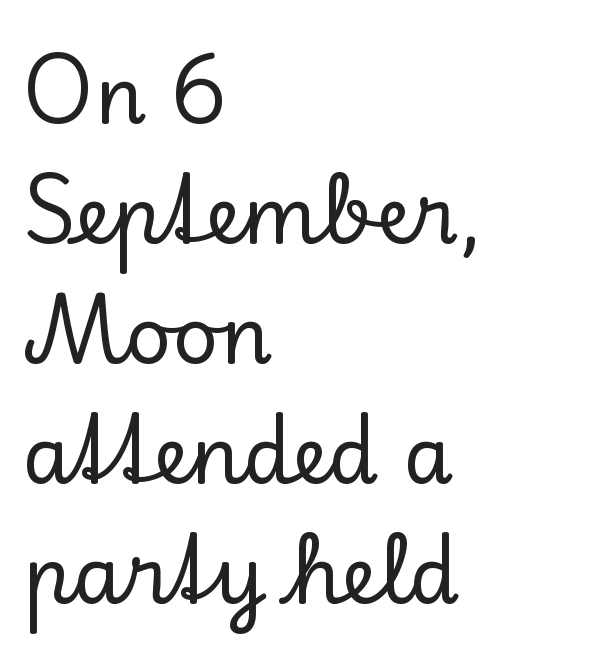
{"italic": "no", "width": "normal", "stroke_contrast": "low", "x_height": "small", "monospaced": "no", "underline": "no", "align": "left", "line_spacing": "normal", "line_spacing_ratio": 1.52, "letter_spacing": "normal", "letter_spacing_em": 0.0, "glyph_px": 79}
